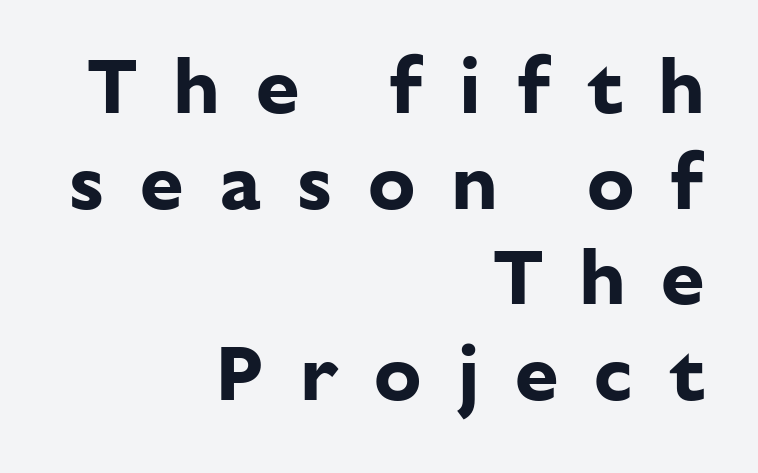
Varying glyph widths throughout — classic text-font behaviour. Stroke thickness is high; the sample reads as a true bold. Look at the tracking — it's clearly loosened, letters drifting apart. This rendering features lettering with no underline.
